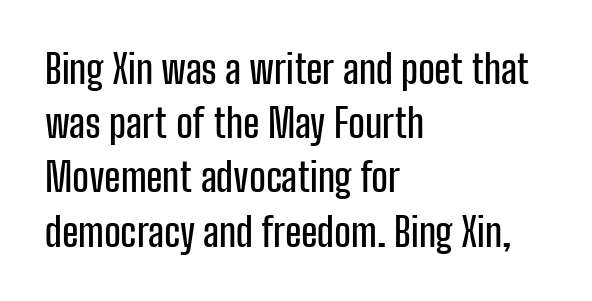
You could not count columns in this text — the font is proportionally spaced. This rendering uses left alignment, leaving the right contour irregular. The lettering holds an erect, upright posture throughout. Note: no serifs on the glyphs.
